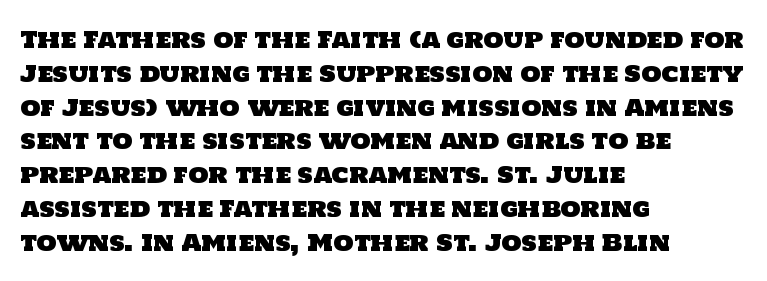
These lines are set flush left with a ragged right edge. The baseline area is clear. If you measured baseline to baseline, you'd find a middling distance. Observe the ordinary spacing: letters are neighbours, not strangers.
